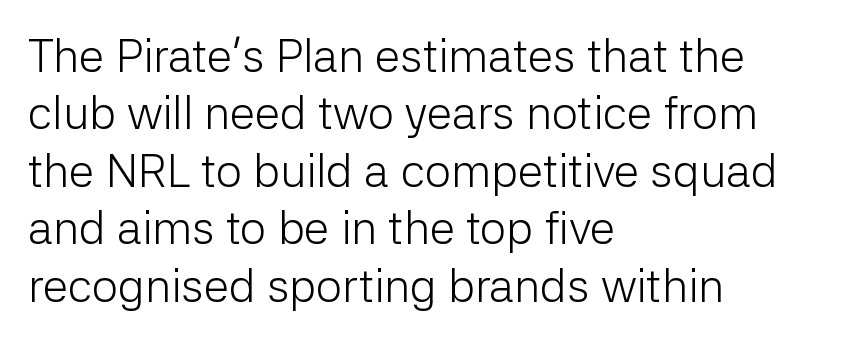
Nope, no serifs anywhere on these letters. The vertical gap from one line to the next is medium. Anything drawn beneath the words? Only blank space. The letters advance in unequal steps, a hallmark of proportional type. Caption: multi-line text, flush left, ragged right. Italic: no, the glyphs are upright roman.
